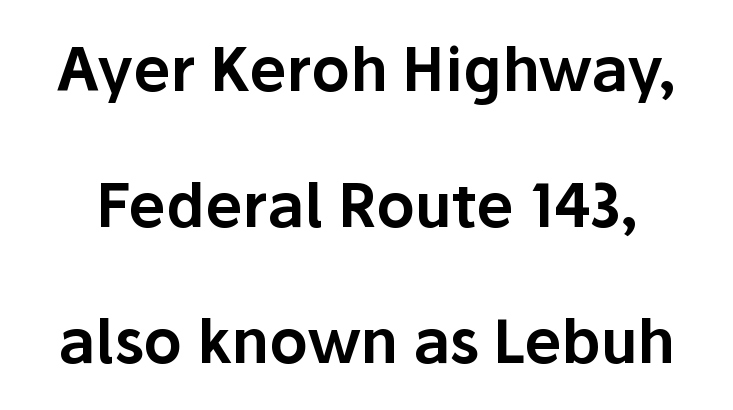
{"serif": "no", "italic": "no", "width": "normal", "stroke_contrast": "low", "x_height": "medium", "monospaced": "no", "underline": "no", "line_spacing": "loose", "line_spacing_ratio": 2.27, "letter_spacing": "normal", "letter_spacing_em": 0.0, "glyph_px": 60}
